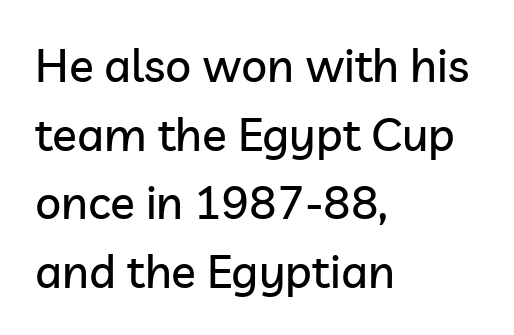
{"serif": "no", "italic": "no", "width": "normal", "stroke_contrast": "low", "x_height": "medium", "monospaced": "no", "underline": "no", "align": "left", "line_spacing": "normal", "line_spacing_ratio": 1.49, "letter_spacing": "normal", "letter_spacing_em": 0.0, "glyph_px": 46}
